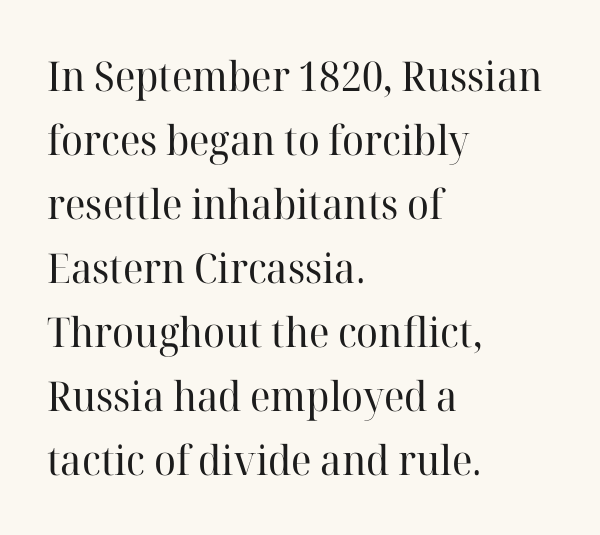
Check under the words: just untouched page. Vertical spacing — default. The rendering uses natural spacing where letterforms have individual widths. Stroke terminals: seriffed.
